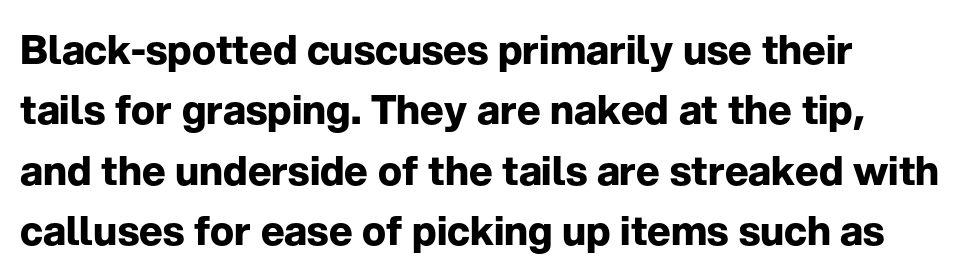
The image shows 40 px bold sans-serif type, upright; set normal line spacing (1.51x), normal letter spacing, not underlined; low stroke contrast and a medium x-height.
